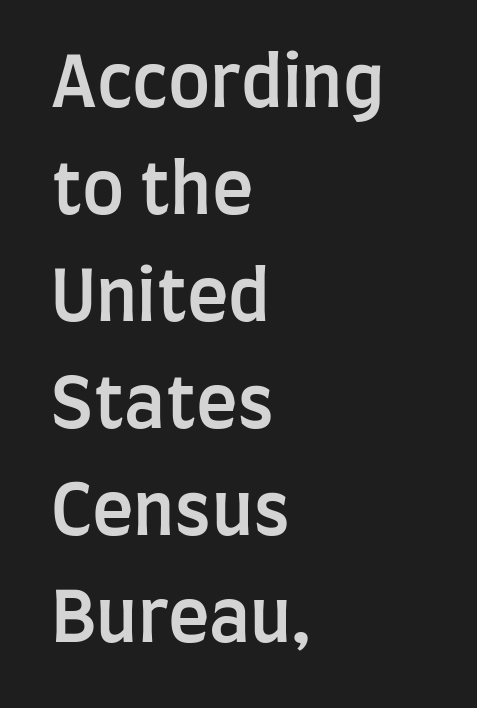
Q: Is the text bold? A: Semi-bold.
Q: Is the text italic (slanted)? A: No, it is upright.
Q: Is the typeface a serif or a sans-serif typeface? A: Sans-serif.
Q: Is the text underlined? A: No.
Q: How is the paragraph aligned? A: Left-aligned.
Q: Is the spacing between letters normal or unusually wide? A: Normal.
Q: Is the spacing between lines tight, normal or loose? A: Normal.
Q: Width (condensed, normal, or wide)? A: Condensed.
Q: Stroke contrast? A: Low.
Q: x-height? A: Large.
Q: Monospaced? A: No.
